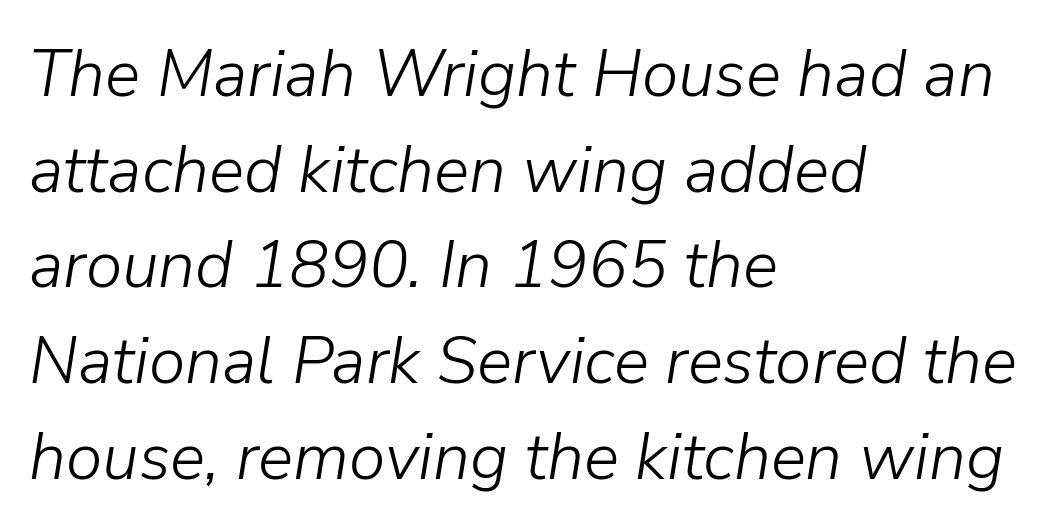
The image shows 66 px light type, italic (leaning right); set left-aligned, normal line spacing (1.45x), normal letter spacing, not underlined; low stroke contrast and a medium x-height.
